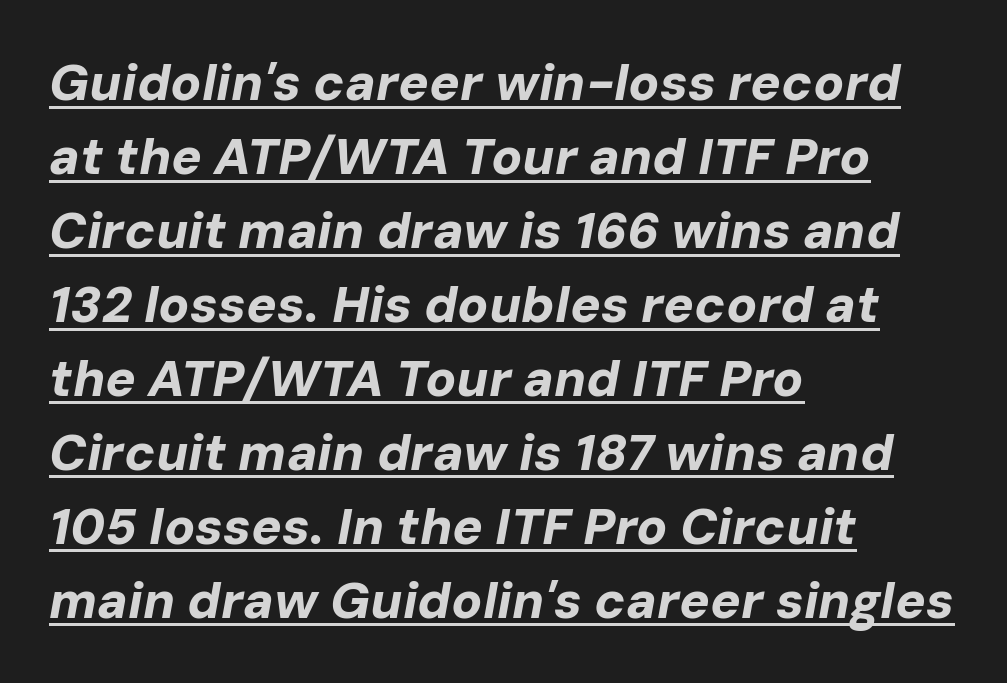
{"italic": "yes", "lean": "right", "slant_degrees": 10, "bold": "yes", "weight": "bold", "width": "normal", "stroke_contrast": "low", "x_height": "medium", "monospaced": "no", "underline": "yes", "align": "left", "line_spacing": "normal", "line_spacing_ratio": 1.45, "letter_spacing": "normal", "letter_spacing_em": 0.0, "glyph_px": 51}
